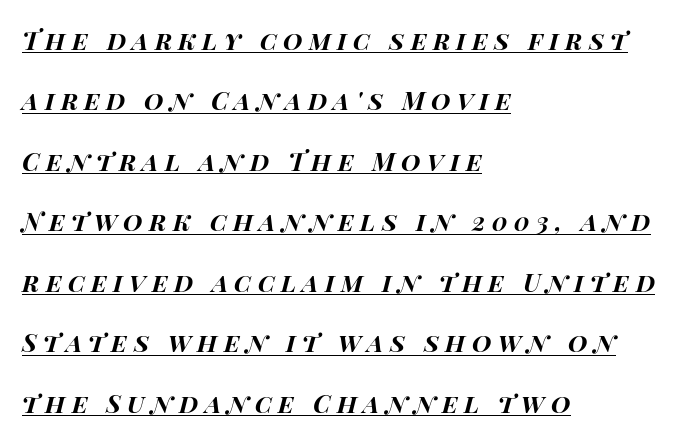
You could fit nearly another row in the gap between these rows. Set as a true bold cut, around the 700 mark. A typesetter would call this heavily tracked-out type. Posture: slanted. In designer terms, the underline attribute is active on this setting. Line beginnings align vertically; line endings do not.
